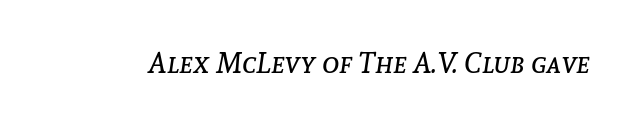
{"italic": "yes", "lean": "right", "slant_degrees": 8, "bold": "no", "weight": "regular", "width": "normal", "stroke_contrast": "low", "x_height": "medium", "monospaced": "no", "underline": "no", "letter_spacing": "normal", "letter_spacing_em": 0.0, "glyph_px": 29}
